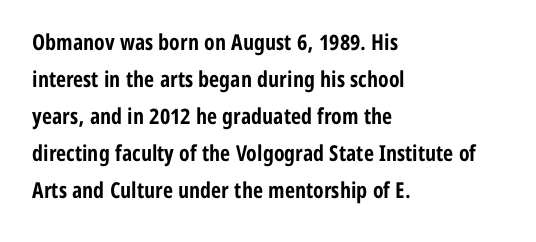
{"italic": "no", "bold": "yes", "underline": "no", "align": "left", "line_spacing": "normal", "line_spacing_ratio": 1.68, "letter_spacing": "normal", "letter_spacing_em": 0.0, "glyph_px": 22}
